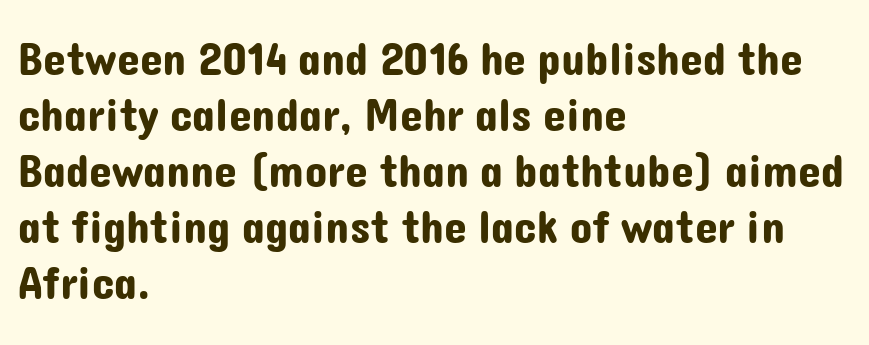
Proportional: the letters do not fall into vertical columns. The words here are not underlined. Italic? Not at all — the glyphs are vertical. The glyphs in this specimen are sans serif. Standard letterfit; no display-style spreading of the glyphs.
